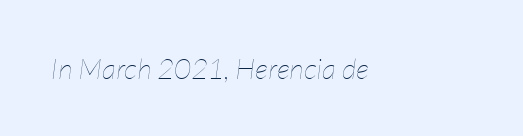
{"italic": "yes", "lean": "right", "slant_degrees": 7, "bold": "no", "weight": "thin", "width": "condensed", "stroke_contrast": "low", "x_height": "medium", "monospaced": "no", "underline": "no", "letter_spacing": "normal", "letter_spacing_em": 0.0, "glyph_px": 29}
